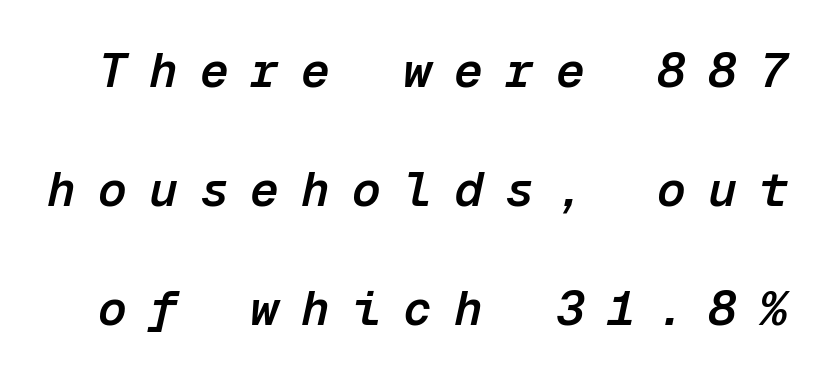
{"italic": "yes", "lean": "right", "slant_degrees": 12, "bold": "semi", "weight": "semibold", "width": "normal", "stroke_contrast": "low", "x_height": "medium", "monospaced": "yes", "underline": "no", "line_spacing": "loose", "line_spacing_ratio": 2.48, "letter_spacing": "wide", "letter_spacing_em": 0.46, "glyph_px": 48}
